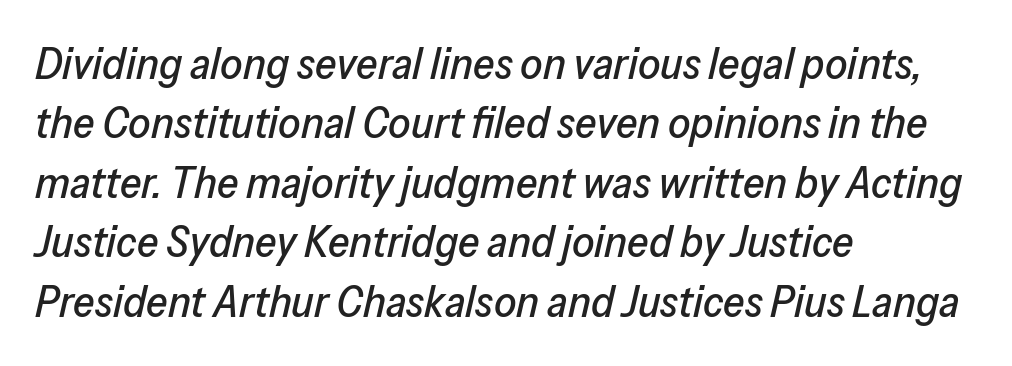
Q: Is the text italic (slanted)? A: Yes, it leans right by about 13 degrees.
Q: Is the text underlined? A: No.
Q: How is the paragraph aligned? A: Left-aligned.
Q: Is the spacing between letters normal or unusually wide? A: Normal.
Q: Is the spacing between lines tight, normal or loose? A: Normal.
Q: Width (condensed, normal, or wide)? A: Normal.
Q: Stroke contrast? A: Low.
Q: x-height? A: Medium.
Q: Monospaced? A: No.
